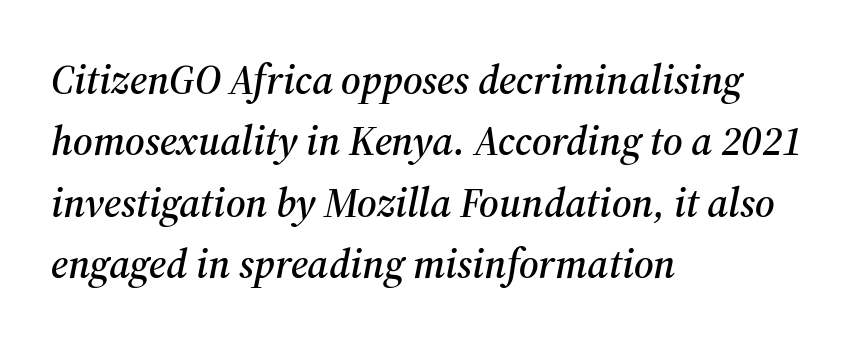
The image shows 41 px serif type, italic (leaning right); set left-aligned, normal line spacing (1.5x), normal letter spacing, not underlined; medium stroke contrast and a medium x-height.
